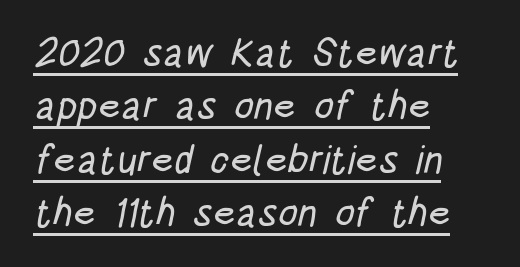
{"serif": "no", "width": "condensed", "stroke_contrast": "low", "x_height": "large", "monospaced": "no", "underline": "yes", "align": "left", "line_spacing": "normal", "line_spacing_ratio": 1.37, "letter_spacing": "normal", "letter_spacing_em": 0.0, "glyph_px": 39}
